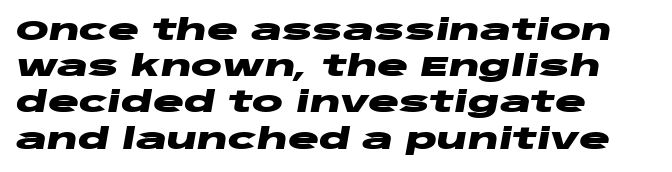
The image shows 29 px heavy, wide type, italic (leaning right); set left-aligned, normal line spacing (1.25x), normal letter spacing, not underlined; low stroke contrast and a large x-height.
